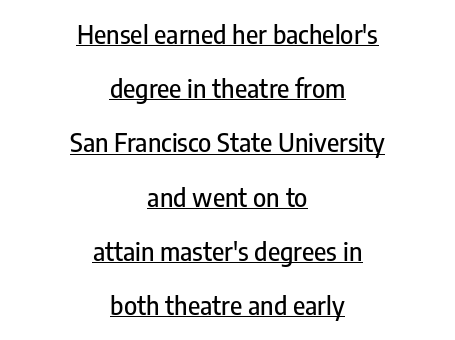
The image shows 25 px text type, upright; set centered, loose line spacing (2.17x), normal letter spacing, underlined.
